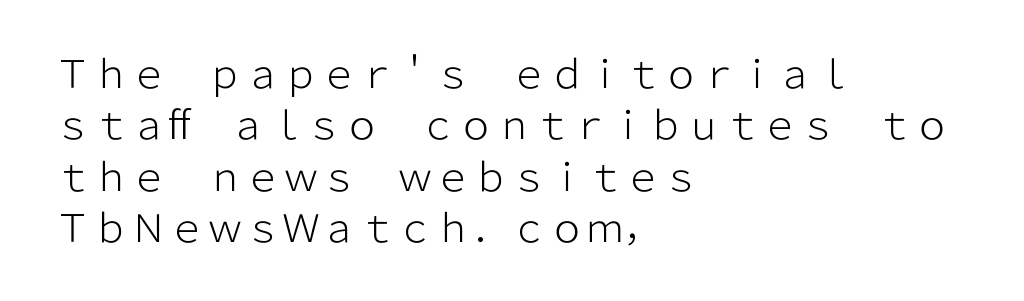
Examine the stroke ends and you'll find no serifs. The typography opts for an upright posture over an oblique one. Stroke mass is kept to a normal reading level or below. Plain, unruled lines of type.
